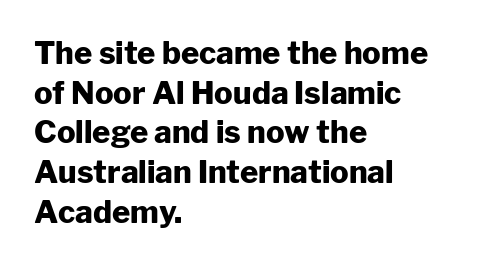
The image shows 31 px heavy sans-serif type, upright; set left-aligned, normal line spacing (1.28x), normal letter spacing, not underlined; low stroke contrast and a medium x-height.
